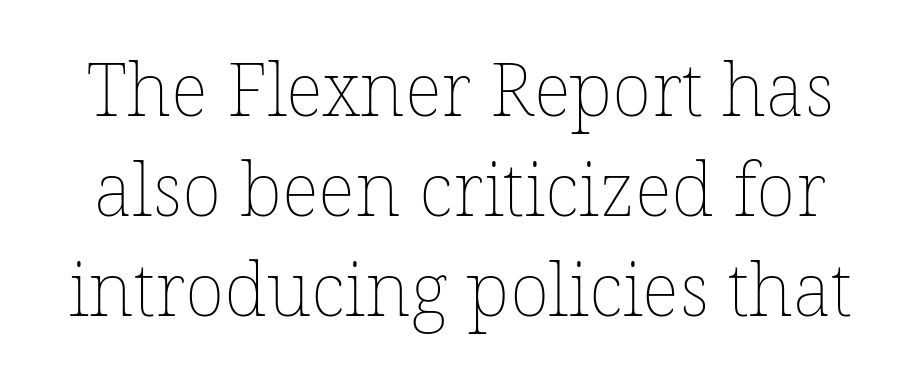
{"italic": "no", "bold": "no", "weight": "thin", "width": "normal", "stroke_contrast": "low", "x_height": "medium", "monospaced": "no", "underline": "no", "line_spacing": "normal", "line_spacing_ratio": 1.35, "letter_spacing": "normal", "letter_spacing_em": 0.0, "glyph_px": 74}
